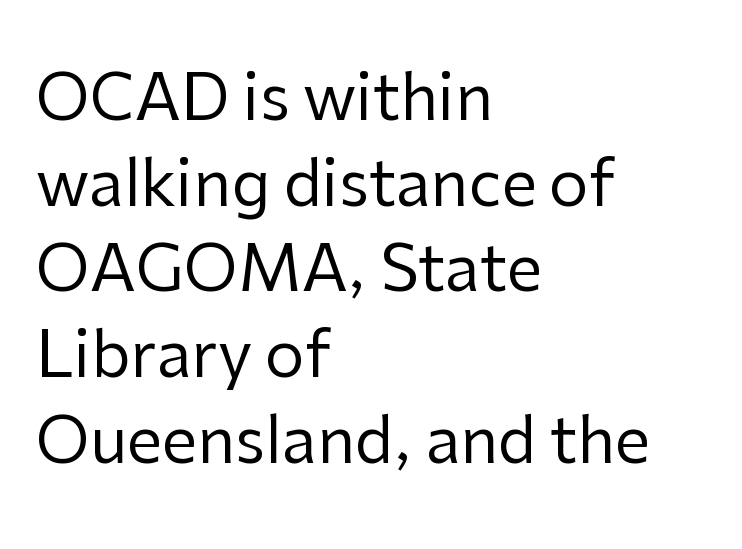
Q: Is the text bold? A: No.
Q: Is the text italic (slanted)? A: No, it is upright.
Q: Is the typeface a serif or a sans-serif typeface? A: Sans-serif.
Q: Is the text underlined? A: No.
Q: How is the paragraph aligned? A: Left-aligned.
Q: Is the spacing between letters normal or unusually wide? A: Normal.
Q: Is the spacing between lines tight, normal or loose? A: Normal.
Q: Width (condensed, normal, or wide)? A: Normal.
Q: Stroke contrast? A: Low.
Q: x-height? A: Medium.
Q: Monospaced? A: No.
